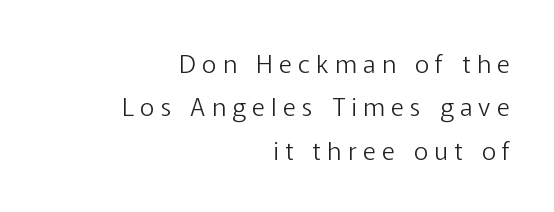
The image shows 25 px text type, upright; set right-aligned, line spacing 1.74x, unusually wide letter spacing (+0.26 em), not underlined.
